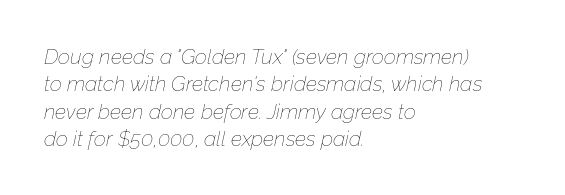
Q: Is the text bold? A: No.
Q: Is the text italic (slanted)? A: Yes, it leans right by about 12 degrees.
Q: Is the text underlined? A: No.
Q: How is the paragraph aligned? A: Left-aligned.
Q: Is the spacing between letters normal or unusually wide? A: Normal.
Q: Is the spacing between lines tight, normal or loose? A: Normal.
